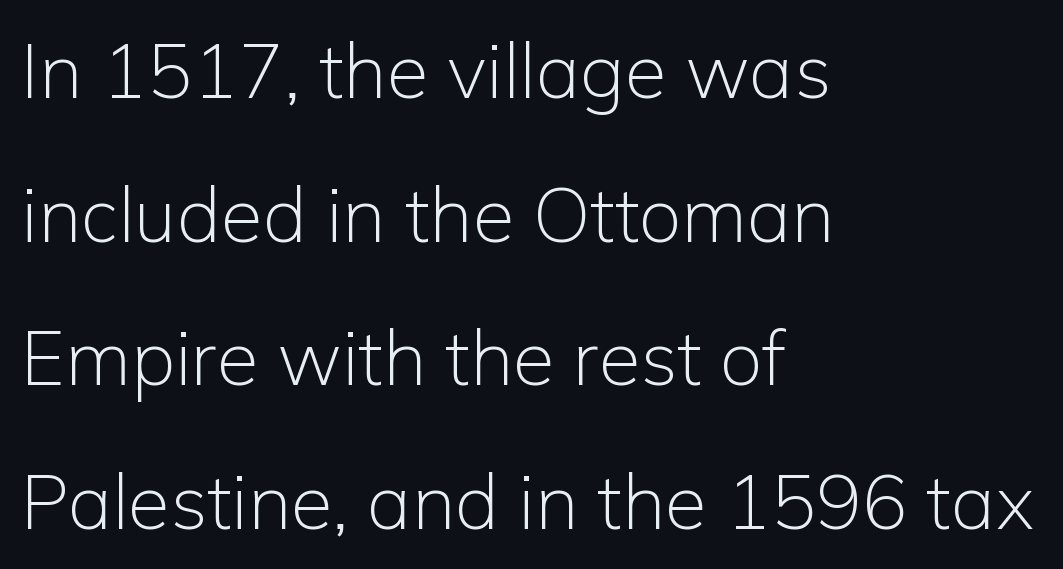
Q: Is the text bold? A: No.
Q: Is the text italic (slanted)? A: No, it is upright.
Q: Is the typeface a serif or a sans-serif typeface? A: Sans-serif.
Q: Is the text underlined? A: No.
Q: How is the paragraph aligned? A: Left-aligned.
Q: Is the spacing between letters normal or unusually wide? A: Normal.
Q: Width (condensed, normal, or wide)? A: Normal.
Q: Stroke contrast? A: Low.
Q: x-height? A: Medium.
Q: Monospaced? A: No.
